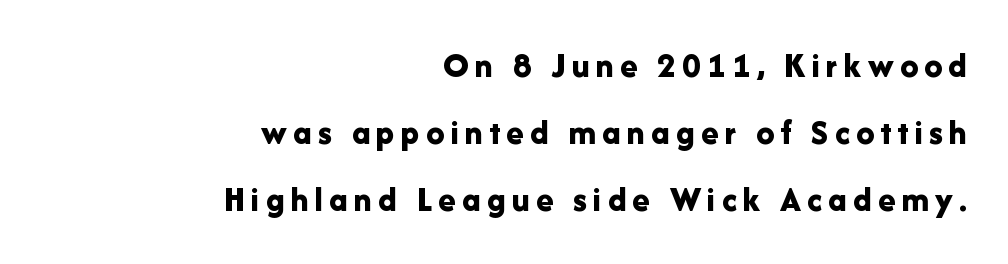
The typesetter chose a ragged-left arrangement here. The typography opts for an upright posture over an oblique one. The passage shown is not underscored anywhere. How heavy is the stroke? Heavy — this is a bold. Observe the absence of serifs on each vertical stroke in this sample.
